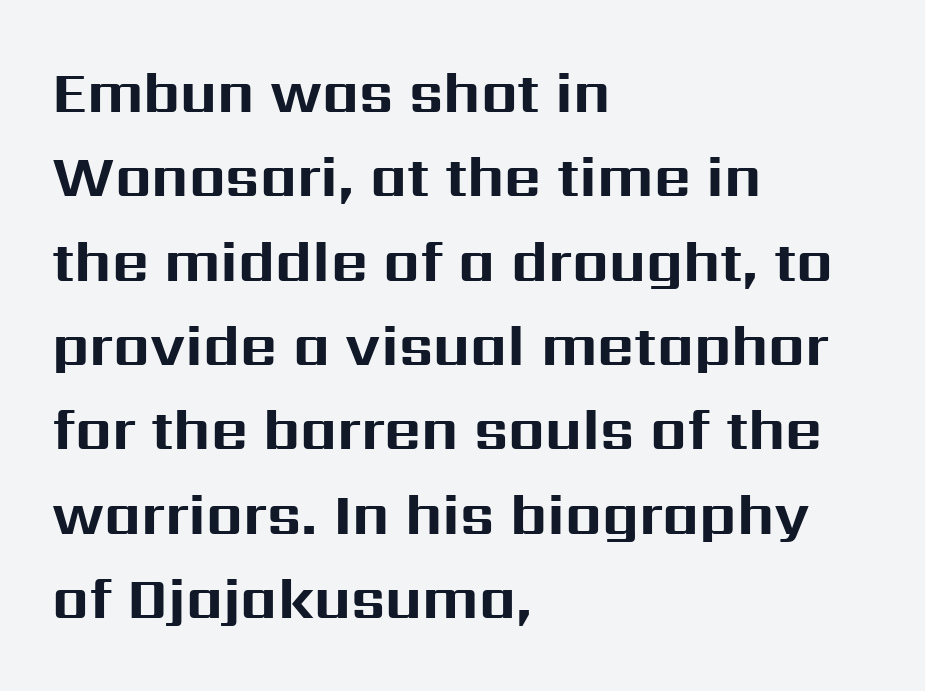
The image shows 57 px bold sans-serif type, upright; set left-aligned, normal line spacing (1.48x), normal letter spacing, not underlined; medium stroke contrast and a medium x-height.
